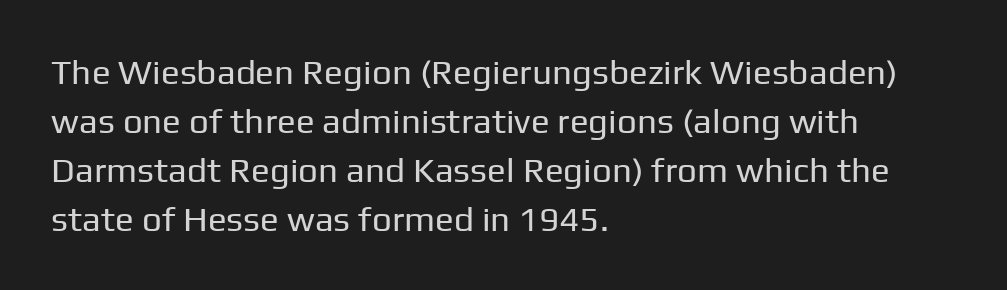
The text was rendered using a sans face with plain stroke endings. Words appear dense and cohesive because spacing is normal. This sample has the flowing, uneven cadence of proportional lettering. Every character sits straight up, as roman type does.
